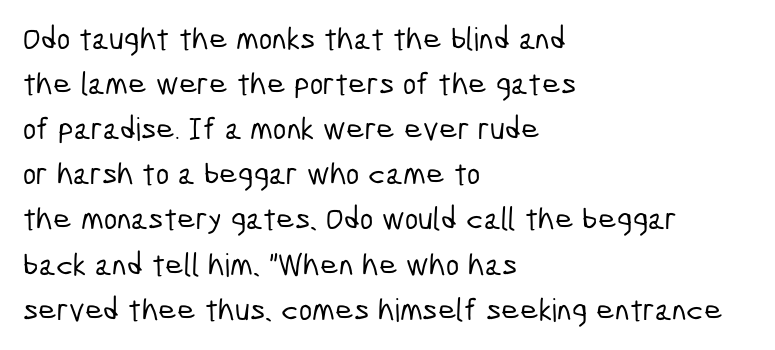
{"serif": "no", "width": "condensed", "stroke_contrast": "low", "x_height": "medium", "monospaced": "no", "underline": "no", "align": "left", "line_spacing": "normal", "line_spacing_ratio": 1.41, "letter_spacing": "normal", "letter_spacing_em": 0.0, "glyph_px": 32}
